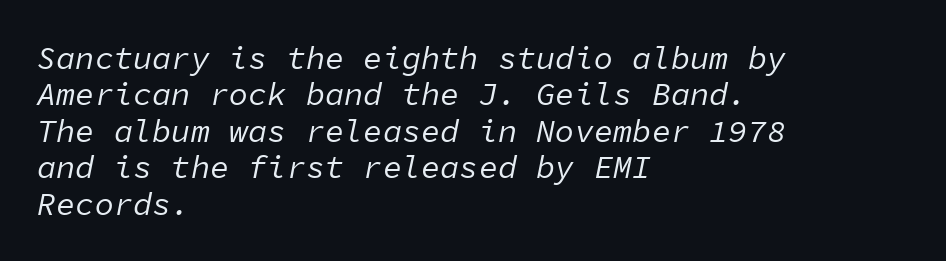
Q: Is the text bold? A: No.
Q: Is the text italic (slanted)? A: Yes, it leans right by about 11 degrees.
Q: Is the text underlined? A: No.
Q: How is the paragraph aligned? A: Left-aligned.
Q: Is the spacing between letters normal or unusually wide? A: Normal.
Q: Is the spacing between lines tight, normal or loose? A: Tight.
Q: Width (condensed, normal, or wide)? A: Normal.
Q: Stroke contrast? A: Low.
Q: x-height? A: Medium.
Q: Monospaced? A: Yes.
